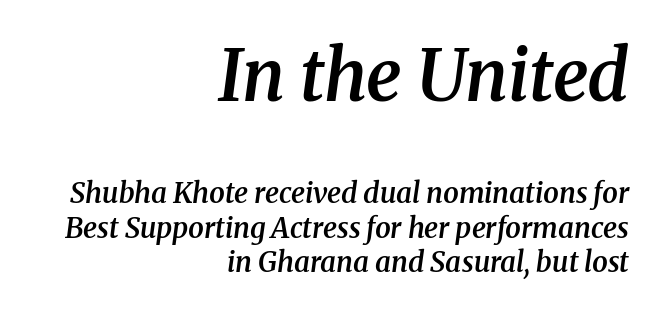
Q: Is the text bold? A: Semi-bold.
Q: Is the text italic (slanted)? A: Yes, it leans right by about 8 degrees.
Q: Is the typeface a serif or a sans-serif typeface? A: Serif.
Q: Is the text underlined? A: No.
Q: How is the paragraph aligned? A: Right-aligned.
Q: Is the spacing between letters normal or unusually wide? A: Normal.
Q: Which block of text is set in a larger size, the first (top) or the second (bottom)? A: The first (top) one.
Q: Width (condensed, normal, or wide)? A: Normal.
Q: Stroke contrast? A: Medium.
Q: x-height? A: Medium.
Q: Monospaced? A: No.
